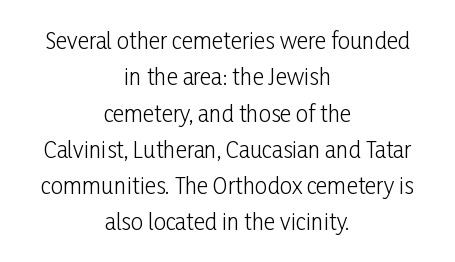
The image shows 22 px text type, upright; set centered, normal line spacing (1.65x), normal letter spacing, not underlined.
